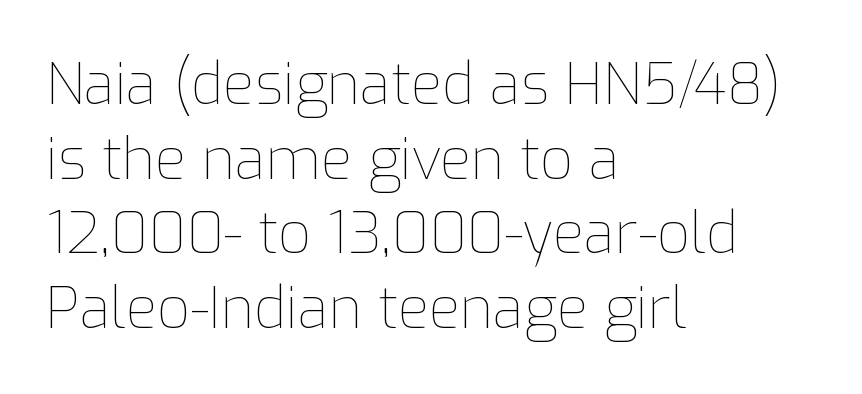
The image shows 57 px thin type, upright; set left-aligned, normal line spacing (1.31x), normal letter spacing, not underlined; low stroke contrast and a medium x-height.
